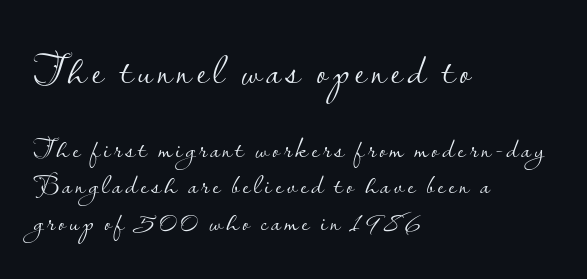
{"serif": "no", "bold": "no", "weight": "light", "width": "normal", "stroke_contrast": "low", "x_height": "small", "monospaced": "no", "underline": "no", "align": "left", "line_spacing_ratio": 1.22, "larger_block": "first", "size_ratio": 1.5, "glyph_px": 45}
